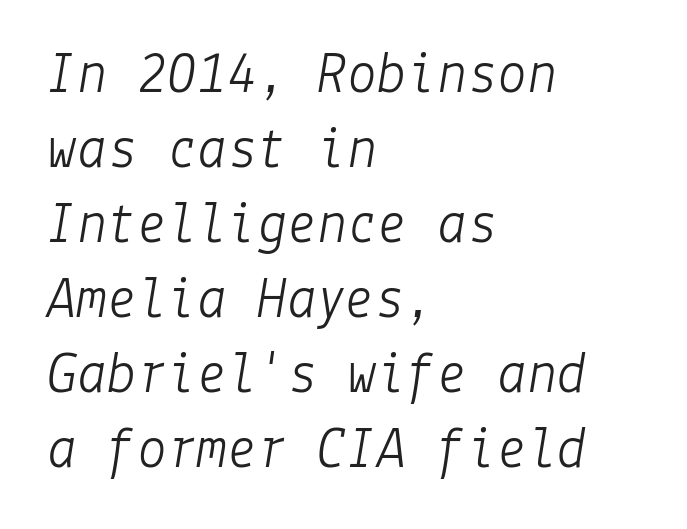
{"italic": "yes", "lean": "right", "slant_degrees": 9, "bold": "no", "weight": "light", "width": "normal", "stroke_contrast": "low", "x_height": "medium", "underline": "no", "align": "left", "line_spacing": "normal", "line_spacing_ratio": 1.25, "letter_spacing": "normal", "letter_spacing_em": 0.0, "glyph_px": 60}
